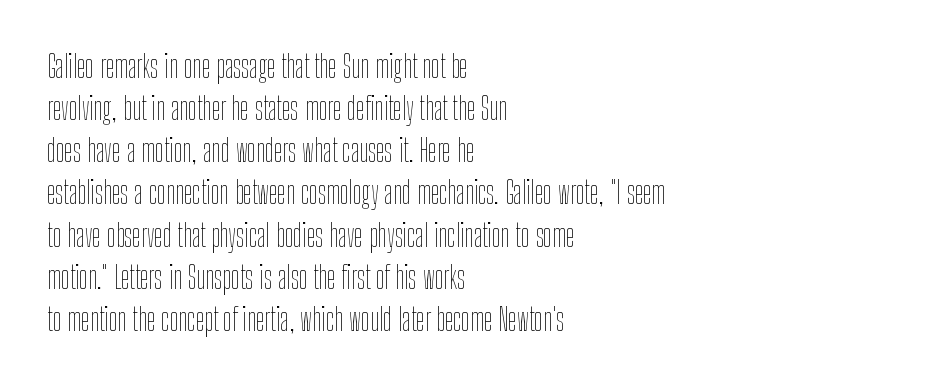
Q: Is the text bold? A: No.
Q: Is the text italic (slanted)? A: No, it is upright.
Q: Is the text underlined? A: No.
Q: How is the paragraph aligned? A: Left-aligned.
Q: Is the spacing between letters normal or unusually wide? A: Normal.
Q: Is the spacing between lines tight, normal or loose? A: Normal.
Q: Width (condensed, normal, or wide)? A: Condensed.
Q: Stroke contrast? A: Low.
Q: x-height? A: Medium.
Q: Monospaced? A: No.
